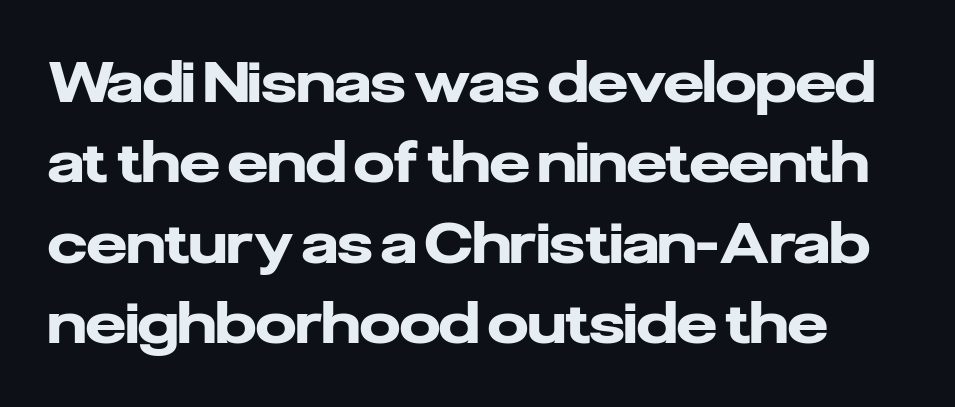
This sample has the flowing, uneven cadence of proportional lettering. This block has exactly the height ordinary leading produces. Stroke thickness is high; the sample reads as a true bold. Look at the bottom of the vertical strokes: they stop flat, with no serifs. The baseline area is clear. The line texture is even and compact thanks to regular tracking.
